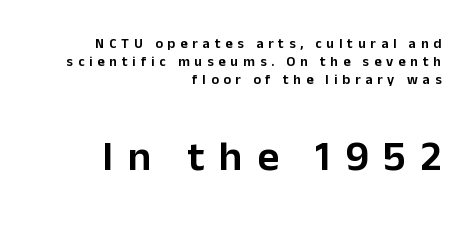
{"serif": "no", "italic": "no", "width": "normal", "stroke_contrast": "low", "x_height": "medium", "monospaced": "no", "underline": "no", "align": "right", "line_spacing": "normal", "line_spacing_ratio": 1.28, "letter_spacing": "wide", "letter_spacing_em": 0.35, "larger_block": "second", "size_ratio": 3.0, "glyph_px": 42}
